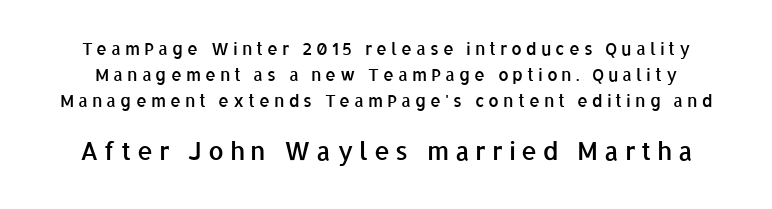
The image shows 25 px text type, upright; set normal line spacing (1.54x), unusually wide letter spacing (+0.23 em), not underlined; the second (bottom) block is 1.47x larger.
